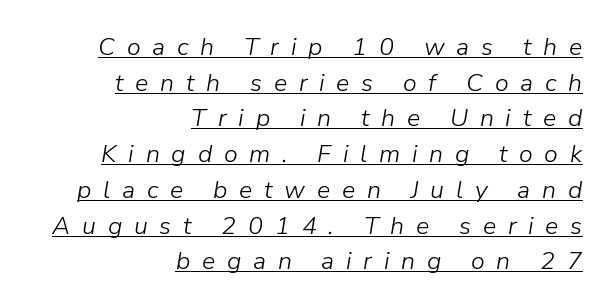
The image shows 25 px text type, italic (leaning right); set right-aligned, normal line spacing (1.43x), unusually wide letter spacing (+0.47 em), underlined.
